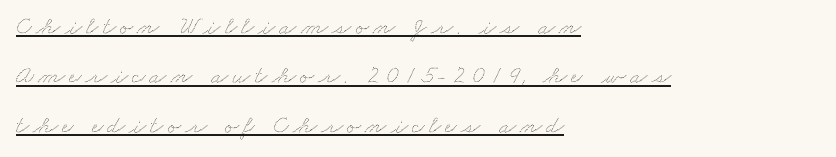
The image shows 25 px text type; set left-aligned, loose line spacing (1.98x), underlined.
